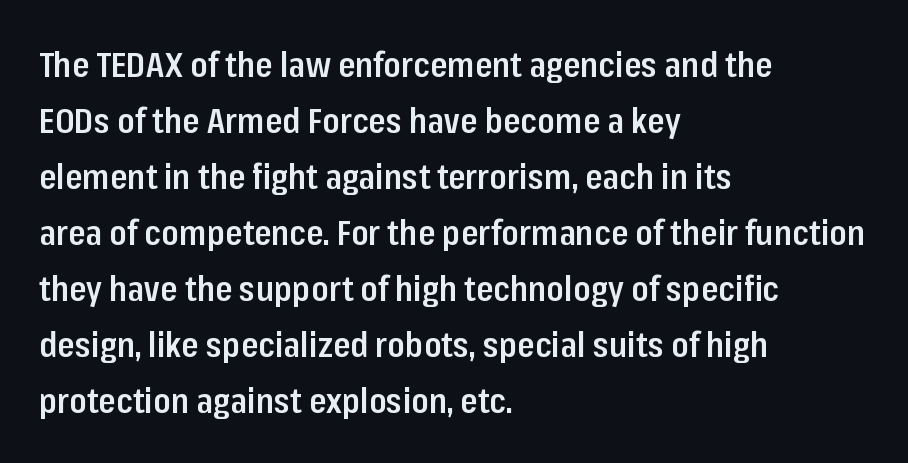
As a designer I'd log this as weight 600, semibold. Unlike a traditional serif, this face leaves its strokes unadorned. The baseline area is clear. If you drew a line through each stem, it would be perfectly vertical.
